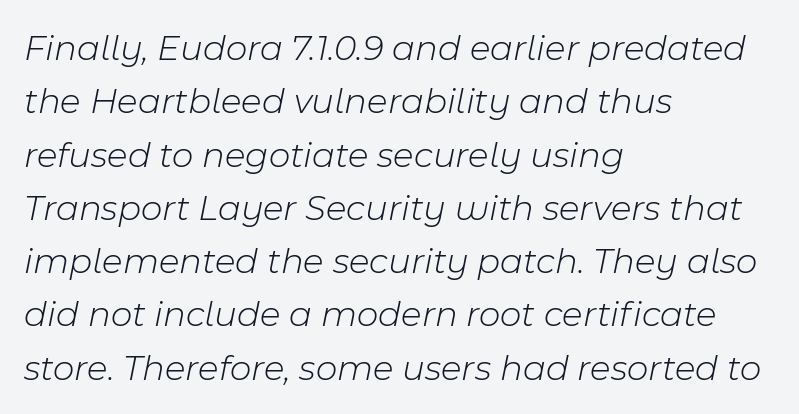
{"italic": "yes", "lean": "right", "slant_degrees": 11, "bold": "no", "weight": "light", "width": "normal", "stroke_contrast": "low", "x_height": "medium", "monospaced": "no", "underline": "no", "align": "left", "line_spacing": "normal", "line_spacing_ratio": 1.44, "letter_spacing": "normal", "letter_spacing_em": 0.0, "glyph_px": 37}
